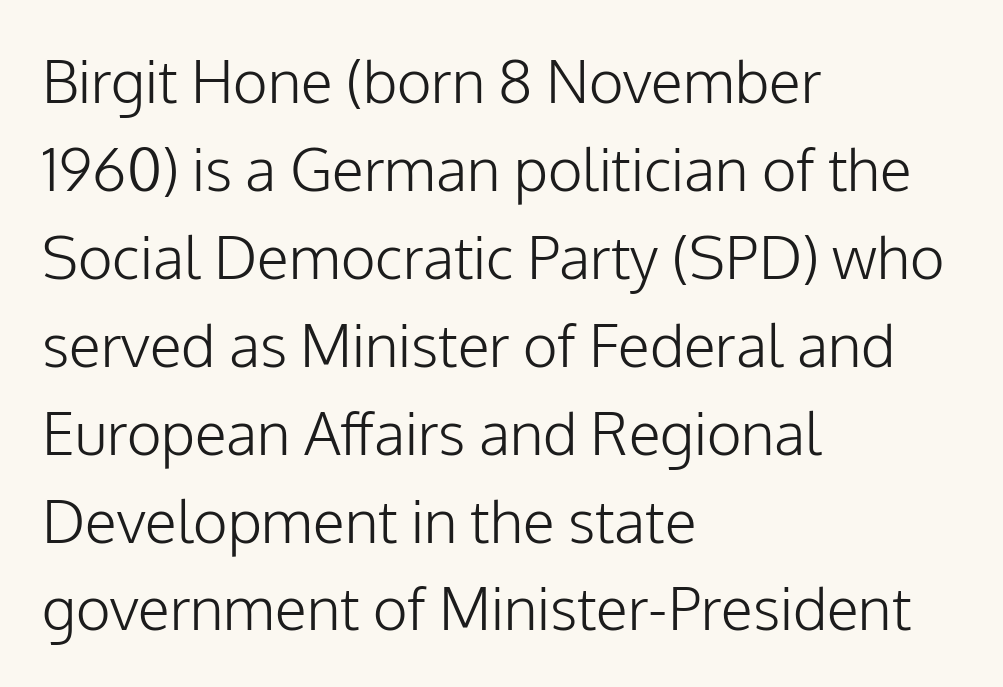
{"serif": "no", "italic": "no", "bold": "no", "weight": "light", "width": "normal", "stroke_contrast": "low", "x_height": "medium", "monospaced": "no", "underline": "no", "align": "left", "line_spacing": "normal", "line_spacing_ratio": 1.49, "letter_spacing": "normal", "letter_spacing_em": 0.0, "glyph_px": 59}
